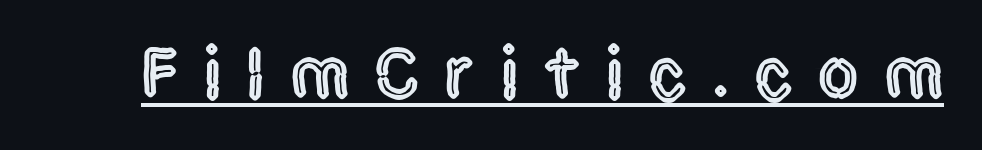
Beneath each row of characters lies a ruled line. These lines are rendered in a variable-pitch font. The typeface chosen for these lines omits serifs. Rendered with straight, roman letterforms.
